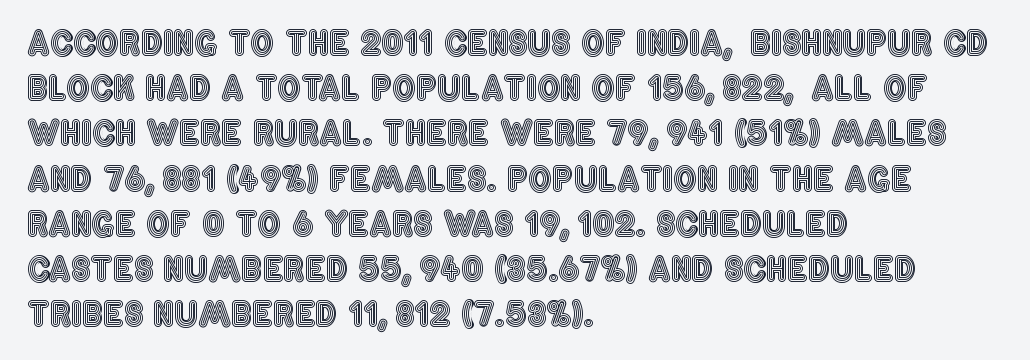
The rendering uses a moderate line-height, typical for paragraphs. Nope, not italic — everything's standing straight. Decoration check: the copy has no underline. Character widths vary here, with narrow letters taking less room than wide ones. Does the copy run flush right? No — it runs flush left.
